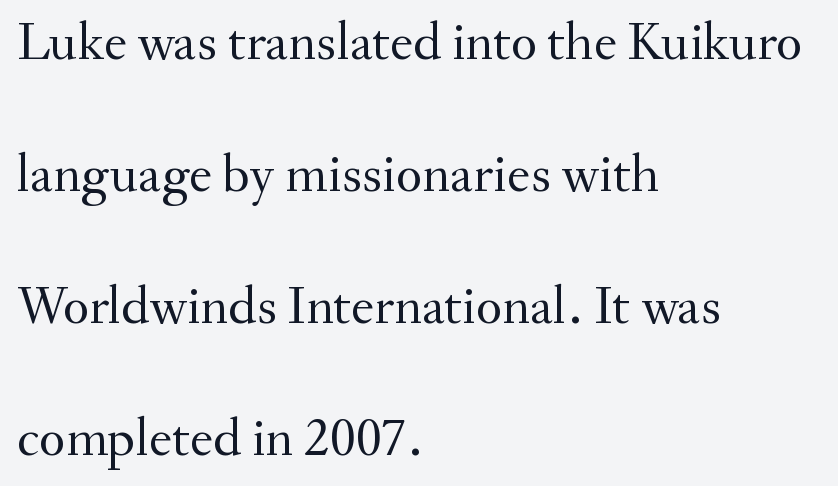
These lines stack with their left ends in a neat column. These glyphs show unthickened strokes, regular width or finer. A typesetter would call this proportional, since set widths differ per character. Successive baselines arrive slowly, with a big drop between each. Nobody touched the tracking dial on this one.
